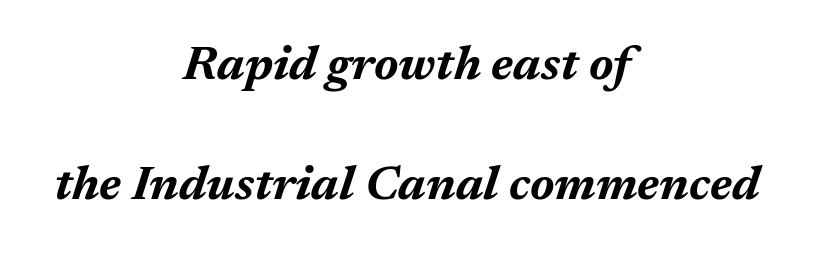
Is the letter spacing exaggerated? No — it looks like the ordinary default. The zone under the glyphs is completely vacant. This block would shrink considerably if given ordinary leading; it's expanded now. Look at the stroke-to-counter ratio: heavy, a bold. Emphasis-style slanted type is in use.
